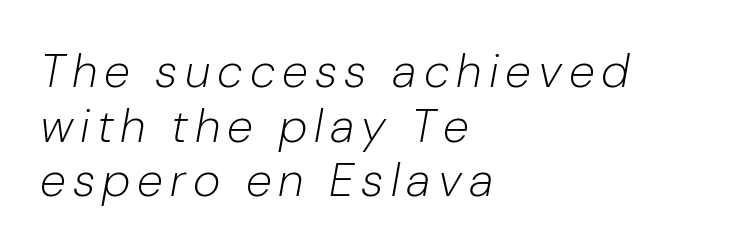
Q: Is the text bold? A: No.
Q: Is the text italic (slanted)? A: Yes, it leans right by about 10 degrees.
Q: Is the text underlined? A: No.
Q: How is the paragraph aligned? A: Left-aligned.
Q: Width (condensed, normal, or wide)? A: Normal.
Q: Stroke contrast? A: Low.
Q: x-height? A: Medium.
Q: Monospaced? A: No.
